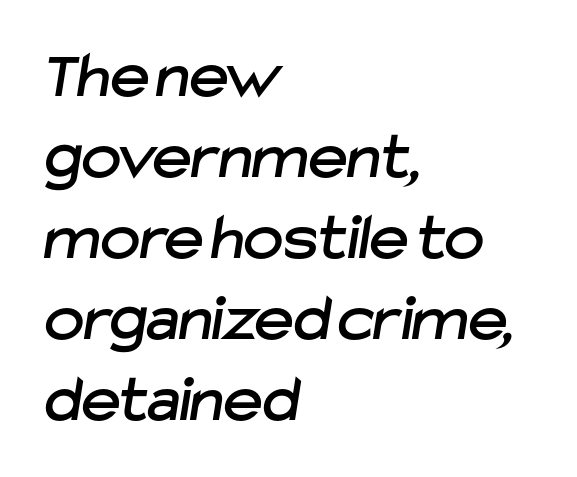
This rendering features lettering with no underline. A typesetter would call this proportional, since set widths differ per character. In CSS terms this would be text-align: left. Characters follow at the spacing the type designer built in. The typeface chosen for these lines omits serifs.
